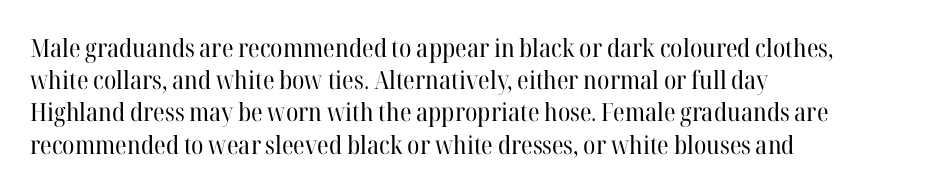
These lines keep a tight, regular rhythm from letter to letter. This sample is left-justified, so line endings fall wherever the words run out. The space between consecutive lines is moderate. Do the letters lean? They stand straight. The passage shown is not underscored anywhere. Stems and bowls with no extra thickness — not bold.
